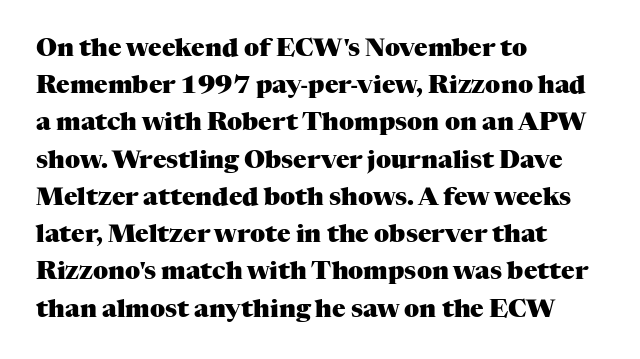
The image shows 25 px bold type, upright; set left-aligned, normal line spacing (1.49x), normal letter spacing, not underlined.
